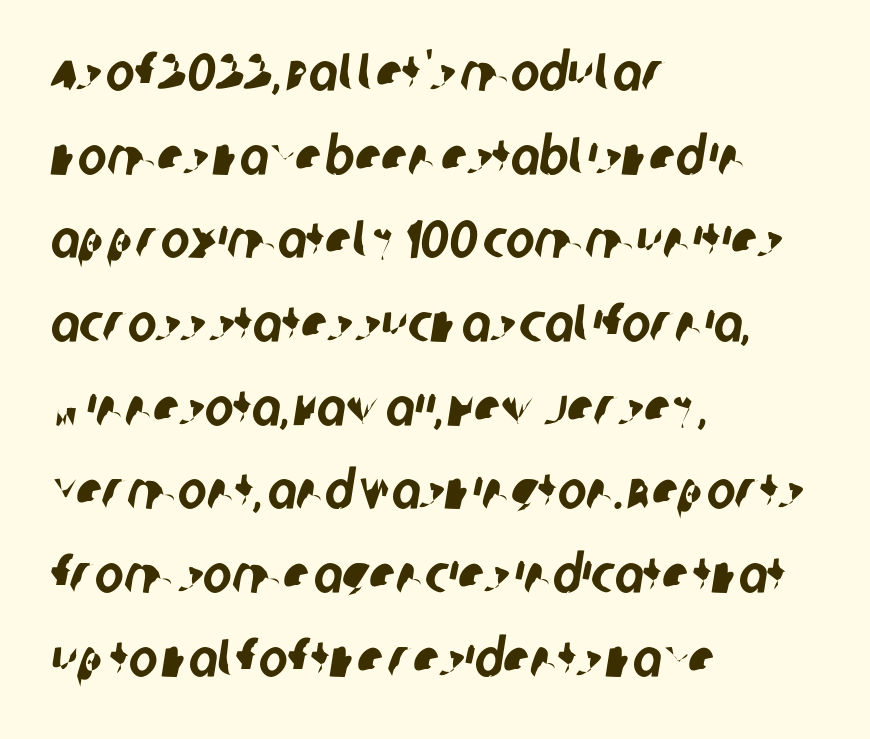
The image shows 54 px condensed sans-serif type; set left-aligned, normal line spacing (1.55x), normal letter spacing, not underlined; low stroke contrast and a large x-height.
